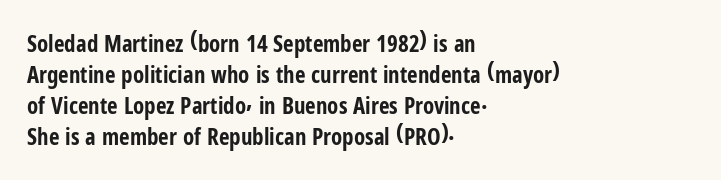
Q: Is the text bold? A: Yes.
Q: Is the text italic (slanted)? A: No, it is upright.
Q: Is the text underlined? A: No.
Q: How is the paragraph aligned? A: Left-aligned.
Q: Is the spacing between letters normal or unusually wide? A: Normal.
Q: Is the spacing between lines tight, normal or loose? A: Normal.
